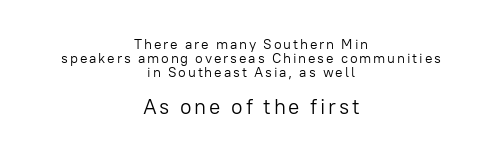
{"italic": "no", "bold": "no", "underline": "no", "align": "center", "line_spacing": "tight", "line_spacing_ratio": 1.0, "larger_block": "second", "size_ratio": 1.5, "glyph_px": 21}
